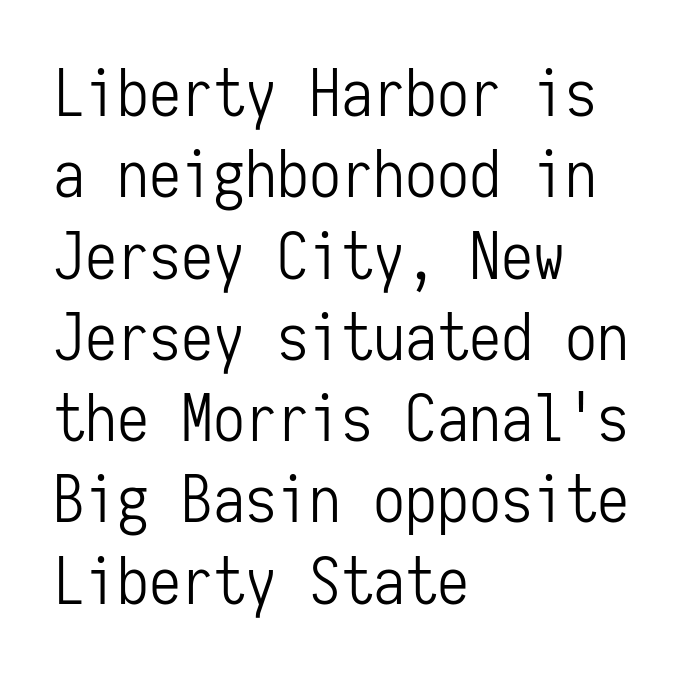
The image shows 64 px light, condensed sans-serif type, upright, monospaced; set left-aligned, normal line spacing (1.27x), normal letter spacing, not underlined; low stroke contrast and a medium x-height.
